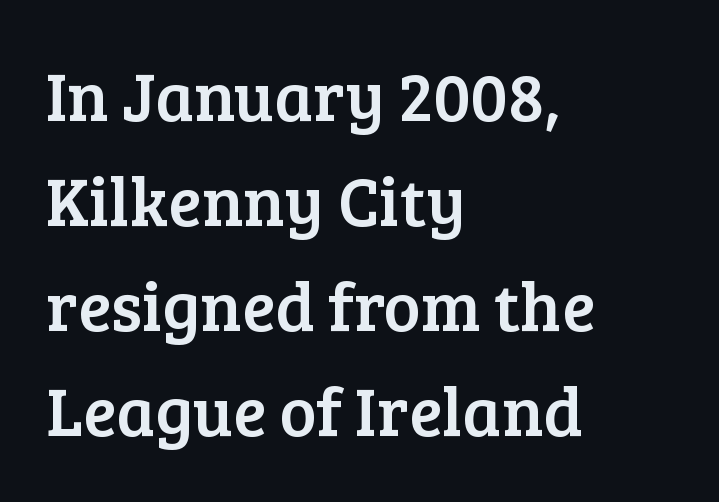
The image shows 69 px serif type, upright; set left-aligned, normal line spacing (1.52x), normal letter spacing, not underlined; low stroke contrast and a medium x-height.
